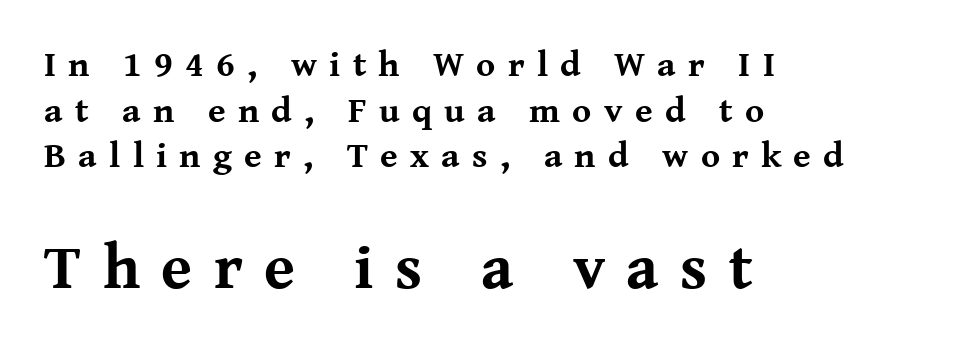
{"serif": "yes", "italic": "no", "bold": "yes", "weight": "bold", "width": "normal", "stroke_contrast": "medium", "x_height": "medium", "monospaced": "no", "underline": "no", "align": "left", "line_spacing": "normal", "line_spacing_ratio": 1.27, "letter_spacing": "wide", "letter_spacing_em": 0.34, "larger_block": "second", "size_ratio": 1.75, "glyph_px": 63}
